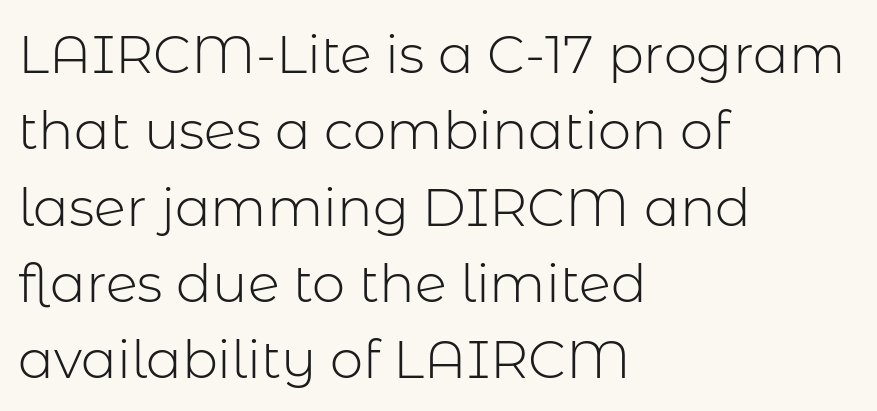
Short and long lines alike share a common starting point at left. You could not count columns in this text — the font is proportionally spaced. Descenders hang freely into open space. Each new line begins a customary step beneath the previous one. You could call the tracking neutral — neither tight nor loose.
